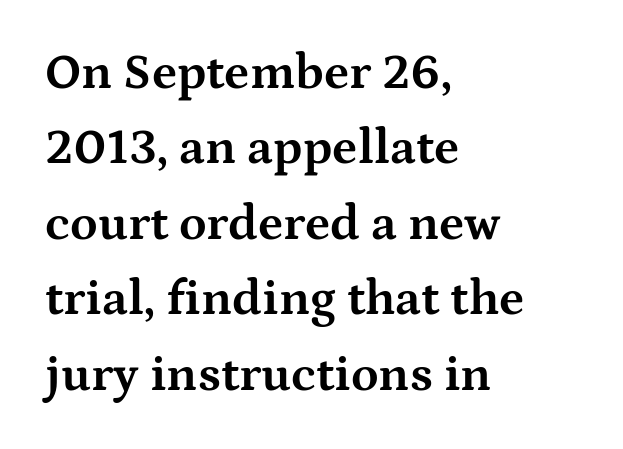
Q: Is the text bold? A: Yes.
Q: Is the text italic (slanted)? A: No, it is upright.
Q: Is the typeface a serif or a sans-serif typeface? A: Serif.
Q: Is the text underlined? A: No.
Q: How is the paragraph aligned? A: Left-aligned.
Q: Is the spacing between letters normal or unusually wide? A: Normal.
Q: Is the spacing between lines tight, normal or loose? A: Normal.
Q: Width (condensed, normal, or wide)? A: Wide.
Q: Stroke contrast? A: Medium.
Q: x-height? A: Medium.
Q: Monospaced? A: No.
